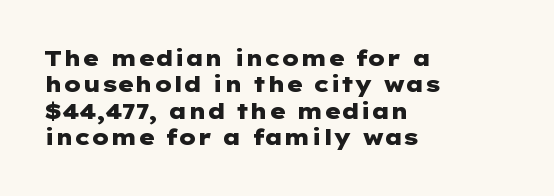
{"italic": "no", "bold": "yes", "underline": "no", "align": "left", "line_spacing_ratio": 1.2, "letter_spacing": "normal", "letter_spacing_em": 0.0, "glyph_px": 22}
